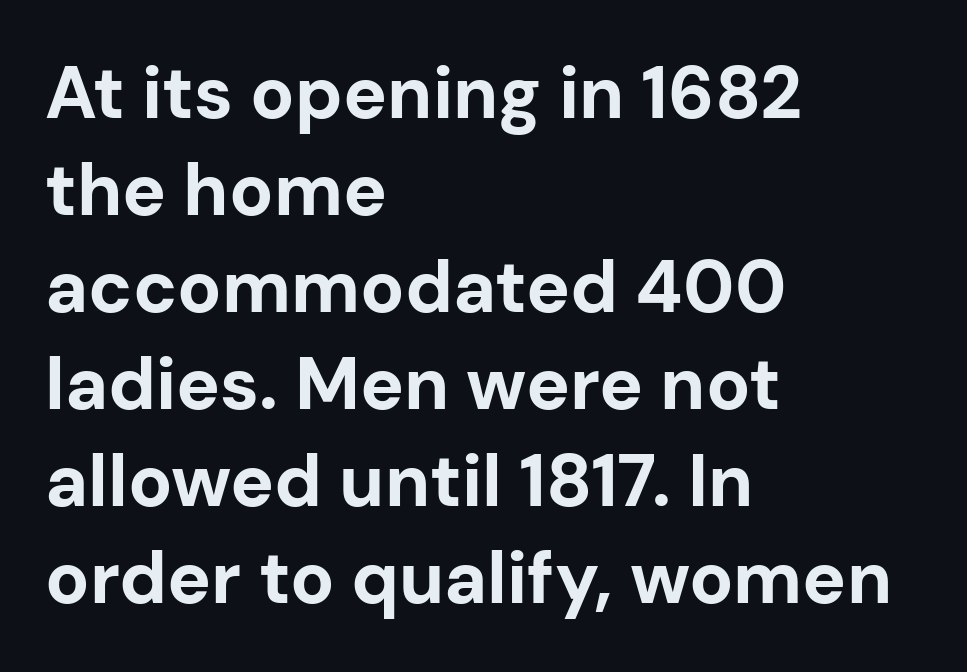
The image shows 73 px bold sans-serif type, upright; set left-aligned, normal line spacing (1.33x), normal letter spacing, not underlined; low stroke contrast and a medium x-height.
